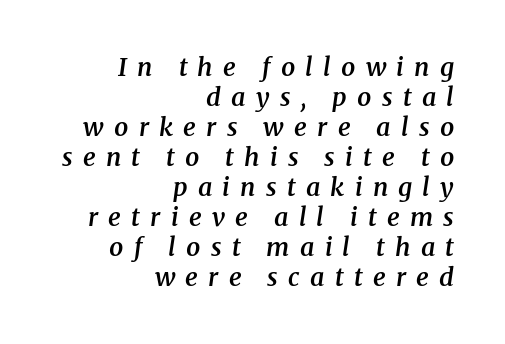
Underline: absent. In terms of posture, this sample is oblique. Is the block centered? No — it sits flush against the right margin. Tracking value appears strongly positive — letters spread wide. A semibold gives these letters moderate extra thickness, short of bold.
